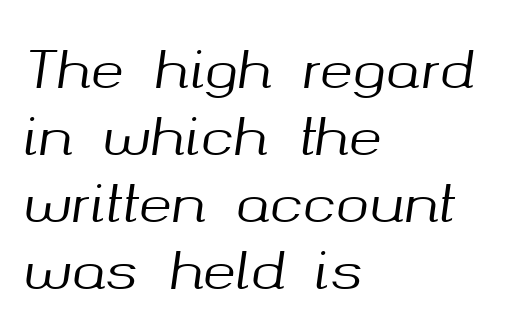
Q: Is the text italic (slanted)? A: Yes, it leans right by about 8 degrees.
Q: Is the text underlined? A: No.
Q: How is the paragraph aligned? A: Left-aligned.
Q: Is the spacing between letters normal or unusually wide? A: Normal.
Q: Is the spacing between lines tight, normal or loose? A: Normal.
Q: Width (condensed, normal, or wide)? A: Normal.
Q: Stroke contrast? A: Medium.
Q: x-height? A: Medium.
Q: Monospaced? A: No.
